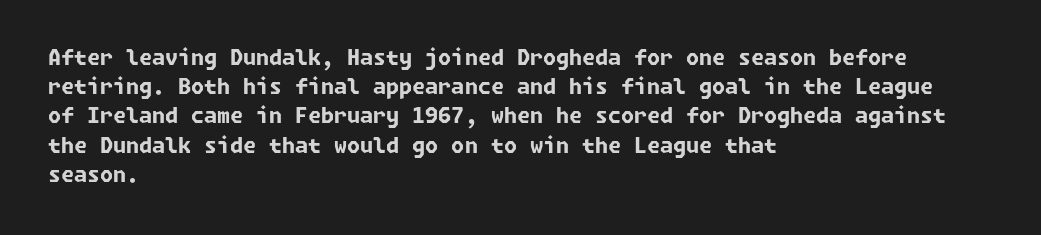
Set as a true bold cut, around the 700 mark. How would I describe the line gaps? Plain and ordinary. The lines are quadded left. Descenders hang freely into open space. Characters follow at the spacing the type designer built in.
